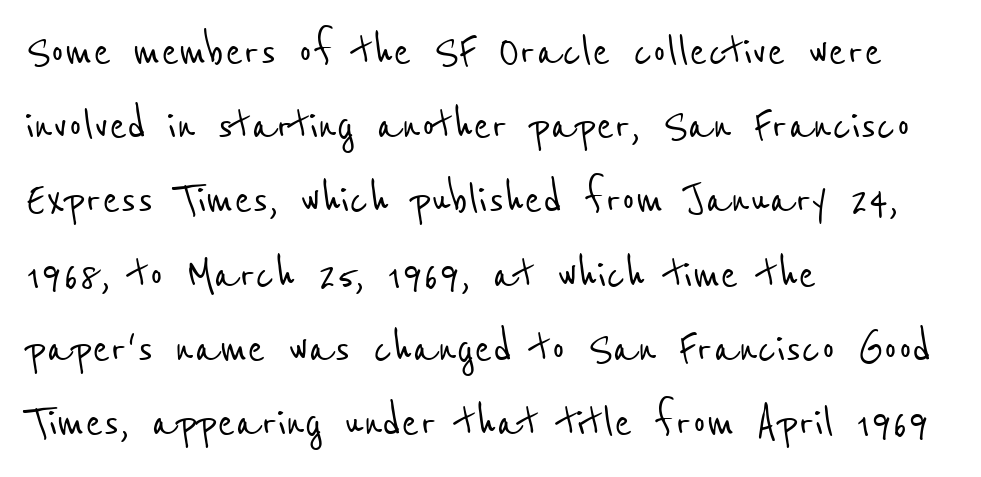
{"serif": "no", "width": "condensed", "stroke_contrast": "low", "x_height": "medium", "monospaced": "no", "underline": "no", "align": "left", "line_spacing": "normal", "line_spacing_ratio": 1.4, "letter_spacing": "normal", "letter_spacing_em": 0.0, "glyph_px": 53}
